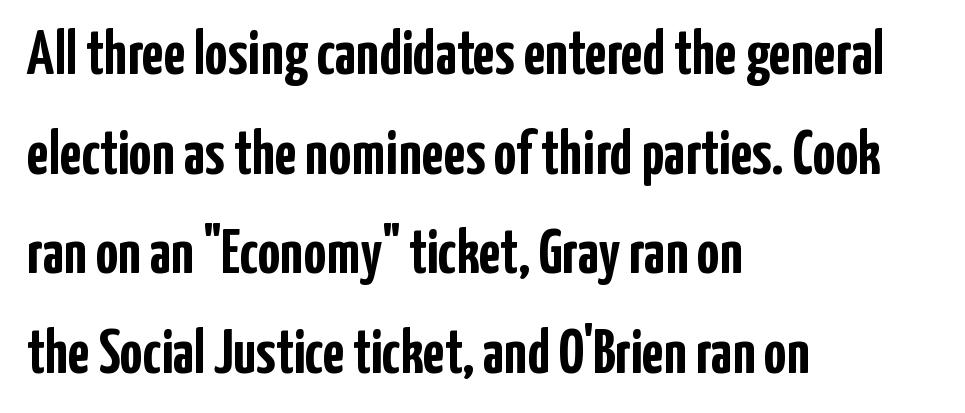
{"serif": "no", "italic": "no", "bold": "yes", "weight": "semibold", "width": "condensed", "stroke_contrast": "low", "x_height": "medium", "monospaced": "no", "underline": "no", "align": "left", "line_spacing": "normal", "line_spacing_ratio": 1.58, "letter_spacing": "normal", "letter_spacing_em": 0.0, "glyph_px": 63}
